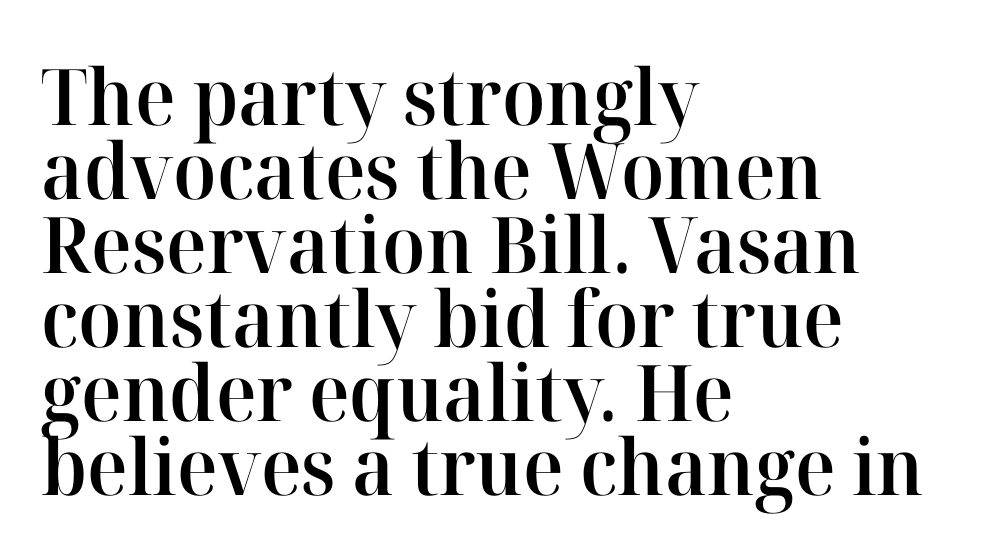
The image shows 78 px semibold serif type, upright; set left-aligned, tight line spacing (0.95x), normal letter spacing, not underlined; high stroke contrast and a medium x-height.
